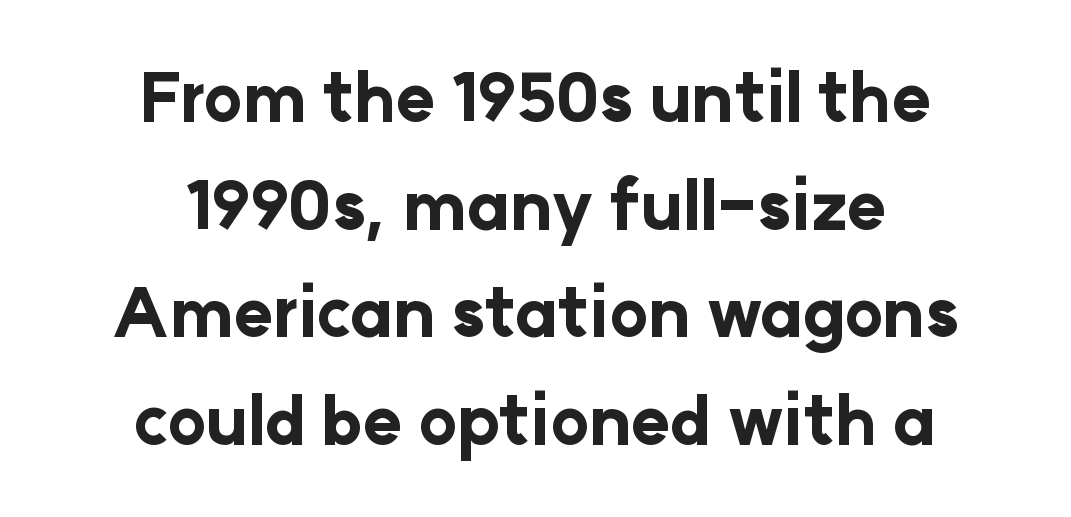
Q: Is the text bold? A: Yes.
Q: Is the text italic (slanted)? A: No, it is upright.
Q: Is the typeface a serif or a sans-serif typeface? A: Sans-serif.
Q: Is the text underlined? A: No.
Q: How is the paragraph aligned? A: Centered.
Q: Is the spacing between letters normal or unusually wide? A: Normal.
Q: Is the spacing between lines tight, normal or loose? A: Normal.
Q: Width (condensed, normal, or wide)? A: Normal.
Q: Stroke contrast? A: Low.
Q: x-height? A: Medium.
Q: Monospaced? A: No.
